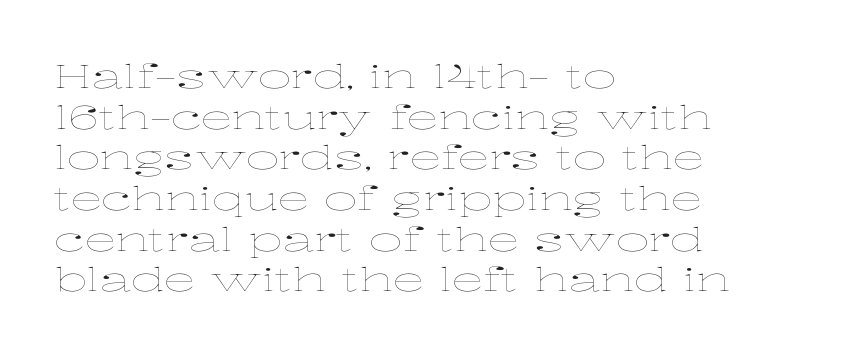
Any mark beneath the type? The region is blank. The horizontal fit of the characters is conventional and even. Upright lettering throughout. Counters stay open thanks to moderate or lighter strokes. The ragged edge is on the right, which tells us the setting is flush left.
